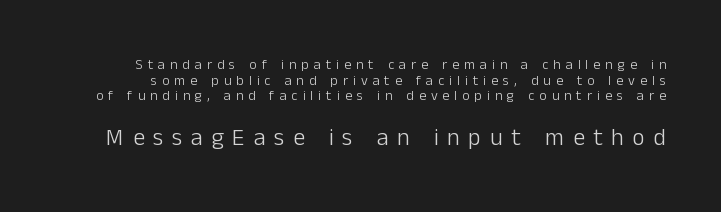
The image shows 24 px text type, upright; set tight line spacing (1.12x), unusually wide letter spacing (+0.36 em), not underlined; the second (bottom) block is 1.71x larger.
